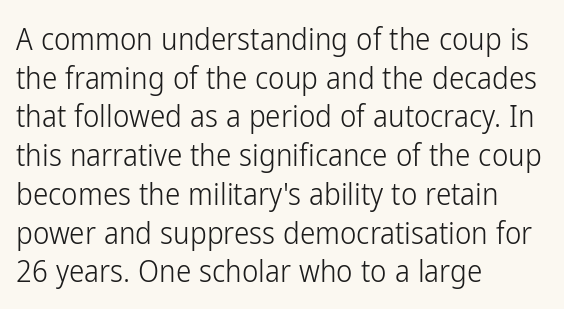
The image shows 31 px light, condensed sans-serif type, upright; set left-aligned, normal line spacing (1.25x), normal letter spacing, not underlined; low stroke contrast and a medium x-height.
